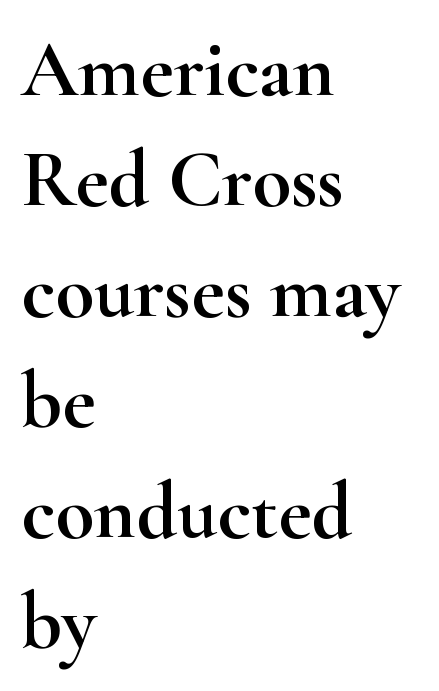
Compared with typical paragraphs, the rows here are spaced about the same. Little horizontal feet cap the strokes, marking this as serif type. The rendering anchors every line to the left-hand side. A typesetter would mark this as roman, not italic. The string is rendered with underlining switched off.
